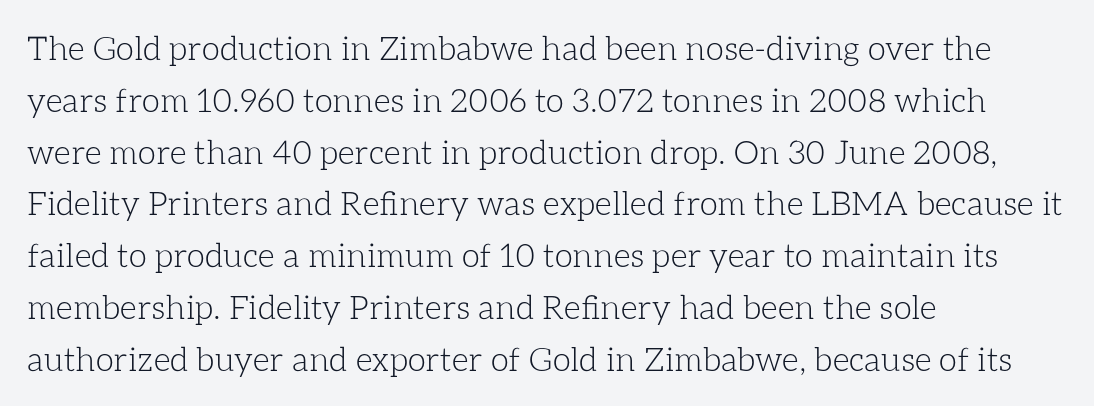
Q: Is the text bold? A: No.
Q: Is the text italic (slanted)? A: No, it is upright.
Q: Is the text underlined? A: No.
Q: How is the paragraph aligned? A: Left-aligned.
Q: Is the spacing between letters normal or unusually wide? A: Normal.
Q: Is the spacing between lines tight, normal or loose? A: Normal.
Q: Width (condensed, normal, or wide)? A: Normal.
Q: Stroke contrast? A: Low.
Q: x-height? A: Medium.
Q: Monospaced? A: No.
